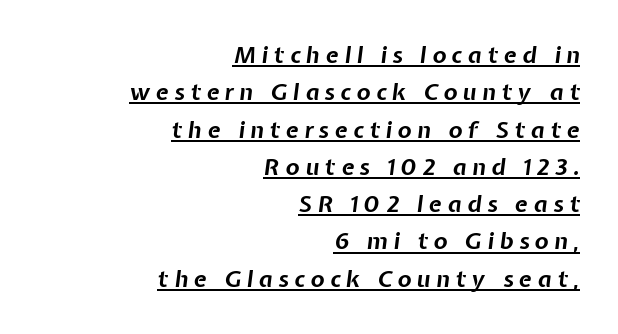
{"italic": "yes", "lean": "right", "slant_degrees": 7, "bold": "yes", "underline": "yes", "align": "right", "line_spacing": "normal", "line_spacing_ratio": 1.62, "letter_spacing": "wide", "letter_spacing_em": 0.25, "glyph_px": 23}
